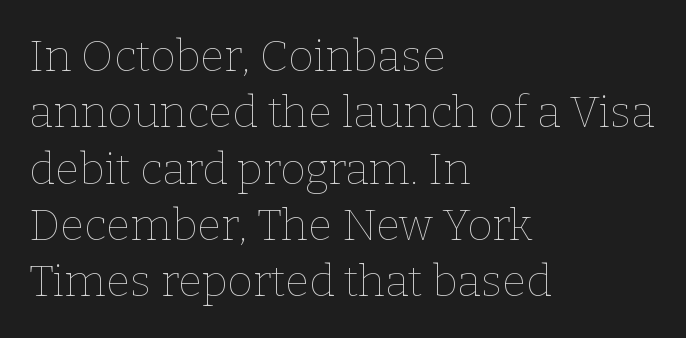
Stroke mass is kept to a normal reading level or below. The designer left line spacing at the default. Reading down the block, your eye returns to a fixed left position each line. Glyph-to-glyph distance matches everyday printed text. Any mark beneath the type? The region is blank.
